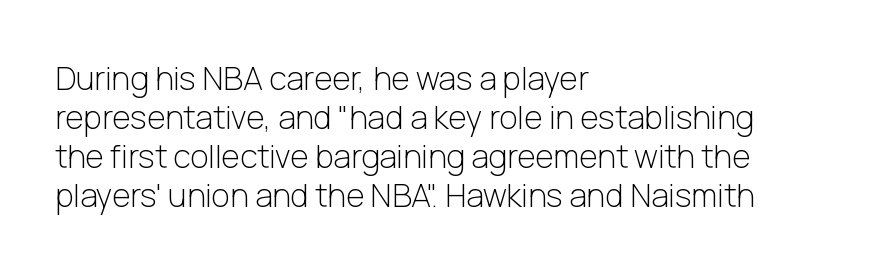
Descenders are the only things crossing below the line. Honestly, the letter spacing is just normal — you wouldn't notice it. The axis of the letterforms is exactly vertical. A light-to-regular cut is what we see here. Proportional: the letters do not fall into vertical columns.
